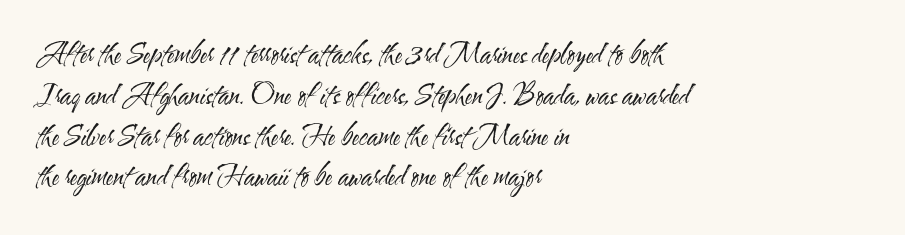
The passage shown stacks its lines at a standard gap. Plain, unruled lines of type. Summary of weight: not heavy and not bold. The rendering keeps characters at their native spacing.
